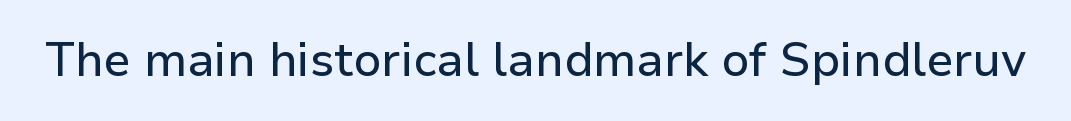
{"serif": "no", "italic": "no", "width": "normal", "stroke_contrast": "low", "x_height": "medium", "monospaced": "no", "underline": "no", "letter_spacing": "normal", "letter_spacing_em": 0.0, "glyph_px": 47}
